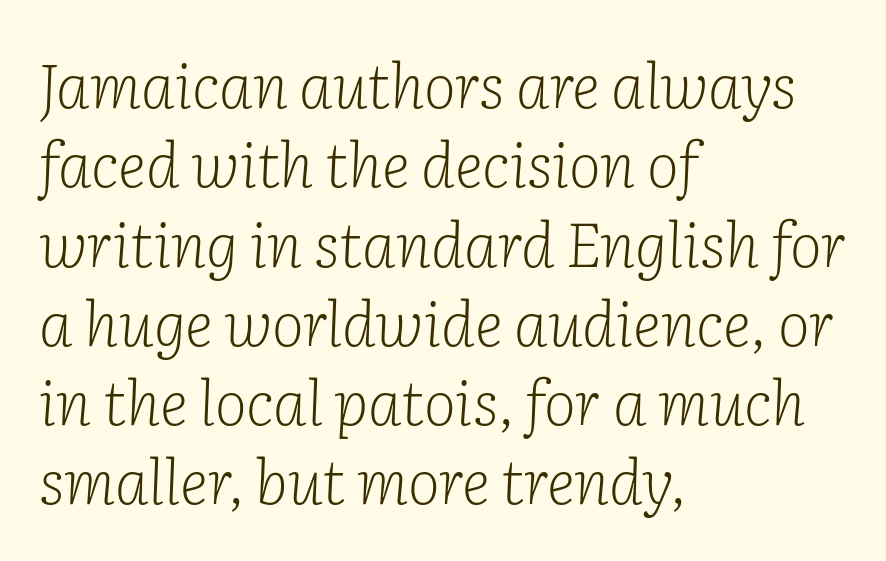
{"serif": "yes", "italic": "yes", "lean": "right", "slant_degrees": 2, "bold": "no", "weight": "light", "width": "normal", "stroke_contrast": "low", "x_height": "medium", "monospaced": "no", "underline": "no", "align": "left", "line_spacing": "normal", "line_spacing_ratio": 1.3, "letter_spacing": "normal", "letter_spacing_em": 0.0, "glyph_px": 61}
